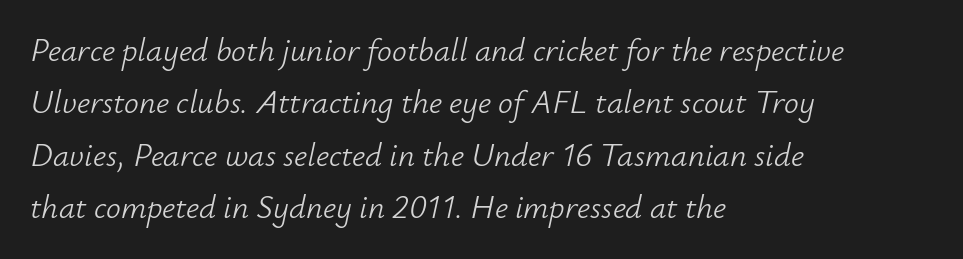
Letter spacing: default. You could not count columns in this text — the font is proportionally spaced. The typography opts for an oblique posture over an upright one. Baseline-to-baseline distance is the conventional proportion of letter height. This reads as an unemphasized weight, regular at the heaviest.
